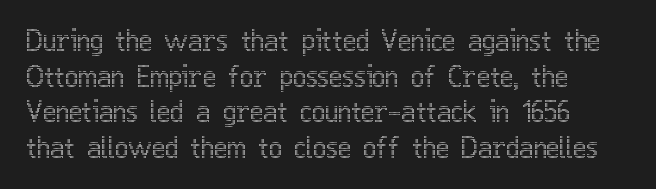
Q: Is the text italic (slanted)? A: No, it is upright.
Q: Is the text underlined? A: No.
Q: How is the paragraph aligned? A: Left-aligned.
Q: Is the spacing between letters normal or unusually wide? A: Normal.
Q: Is the spacing between lines tight, normal or loose? A: Normal.
Q: Width (condensed, normal, or wide)? A: Condensed.
Q: x-height? A: Medium.
Q: Monospaced? A: No.
